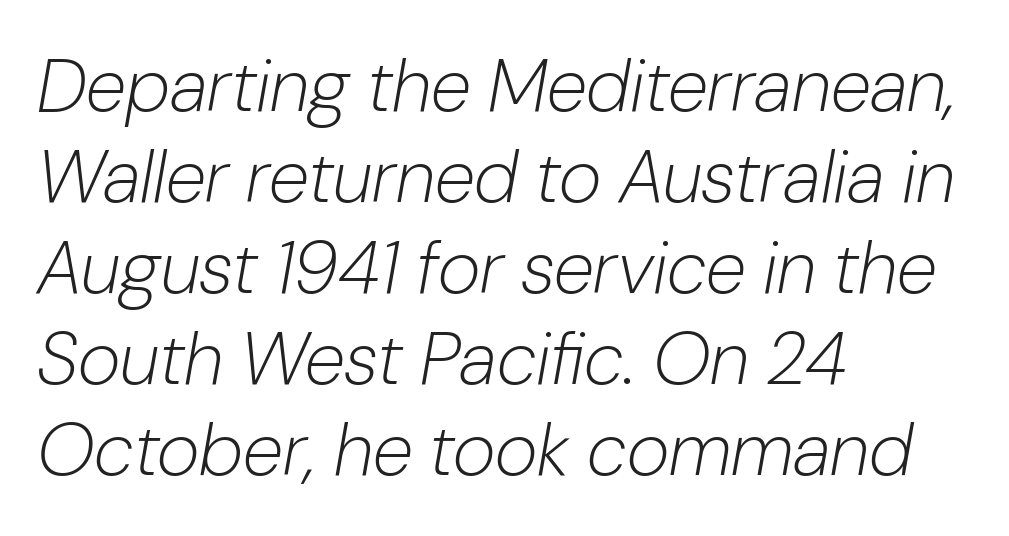
The image shows 74 px light type, italic (leaning right); set left-aligned, line spacing 1.23x, normal letter spacing, not underlined; low stroke contrast and a medium x-height.
